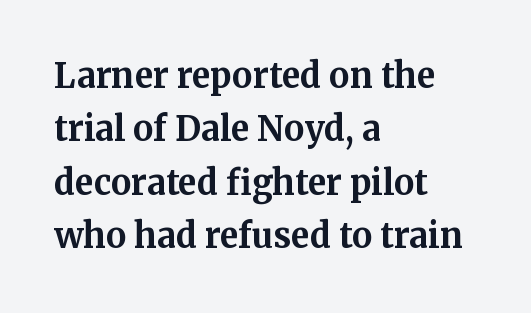
The image shows 34 px bold serif type, upright; set left-aligned, normal line spacing (1.57x), normal letter spacing, not underlined; medium stroke contrast and a medium x-height.
